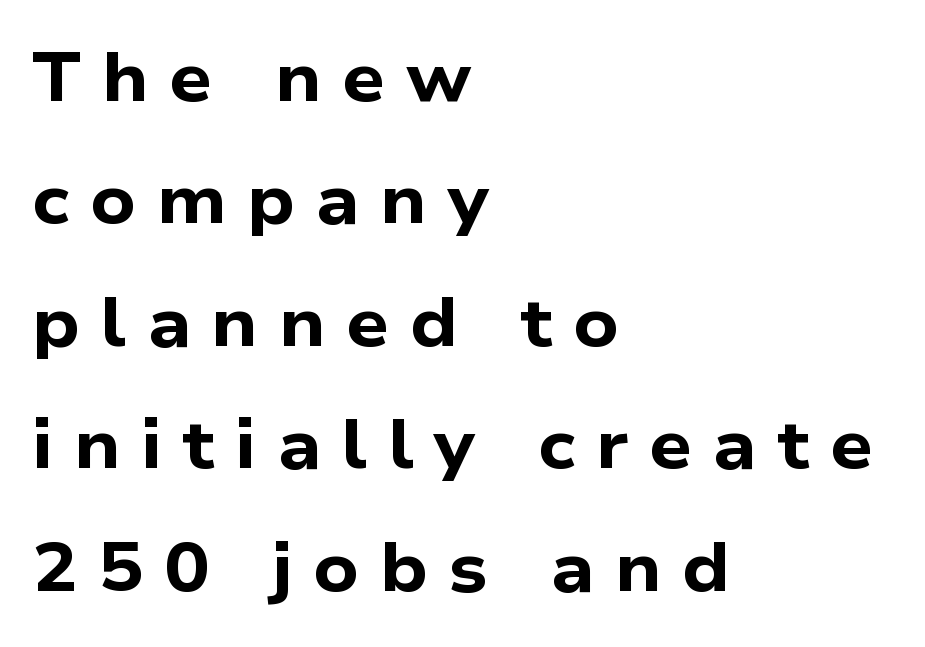
Each glyph is drawn with heavy, bold strokes. The glyphs are unaccompanied by any horizontal stroke below them. You could only call the tracking loose — the letters float apart. Classification — sans serif. Here the designer chose a conventional face with non-uniform glyph widths. These lines stack with their left ends in a neat column.
